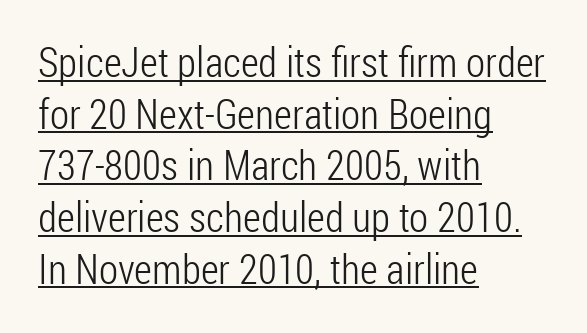
{"serif": "no", "italic": "no", "bold": "no", "weight": "light", "width": "condensed", "stroke_contrast": "low", "x_height": "medium", "monospaced": "no", "underline": "yes", "align": "left", "line_spacing_ratio": 1.23, "letter_spacing": "normal", "letter_spacing_em": 0.0, "glyph_px": 42}
